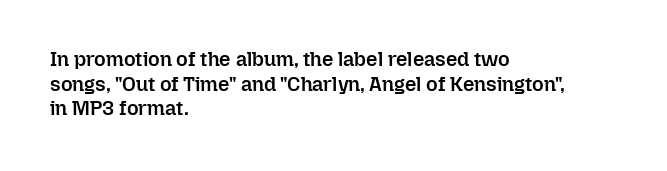
{"italic": "no", "bold": "semi", "underline": "no", "align": "left", "line_spacing_ratio": 1.23, "letter_spacing": "normal", "letter_spacing_em": 0.0, "glyph_px": 20}
